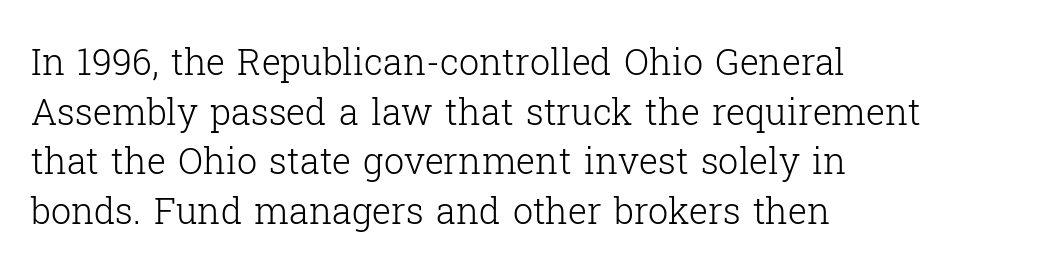
{"serif": "yes", "italic": "no", "bold": "no", "weight": "light", "width": "normal", "stroke_contrast": "low", "x_height": "medium", "monospaced": "no", "underline": "no", "align": "left", "line_spacing": "normal", "line_spacing_ratio": 1.38, "letter_spacing": "normal", "letter_spacing_em": 0.0, "glyph_px": 36}
